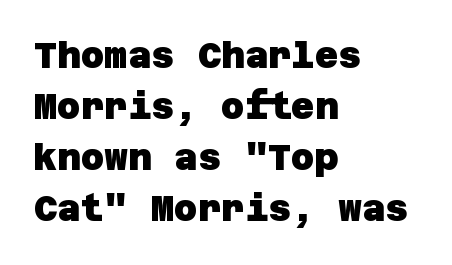
The image shows 36 px heavy sans-serif type; set left-aligned, normal line spacing (1.42x), normal letter spacing, not underlined; low stroke contrast and a large x-height.
